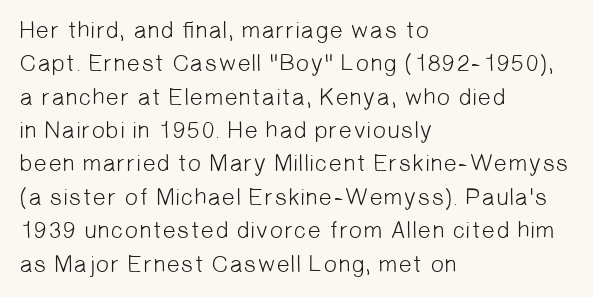
Q: Is the text bold? A: No.
Q: Is the text underlined? A: No.
Q: How is the paragraph aligned? A: Left-aligned.
Q: Is the spacing between letters normal or unusually wide? A: Normal.
Q: Is the spacing between lines tight, normal or loose? A: Normal.
